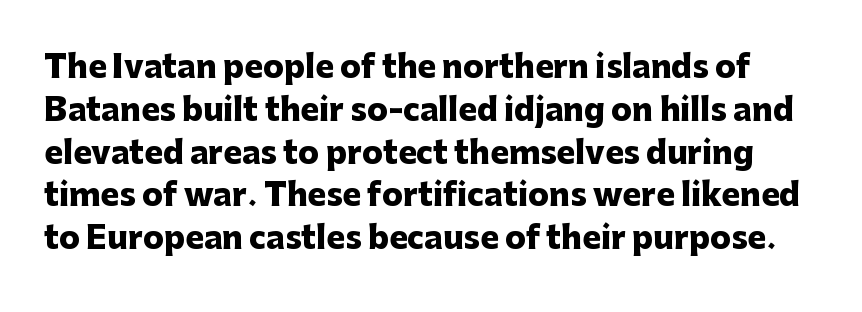
Q: Is the text bold? A: Yes.
Q: Is the text italic (slanted)? A: No, it is upright.
Q: Is the typeface a serif or a sans-serif typeface? A: Sans-serif.
Q: Is the text underlined? A: No.
Q: Is the spacing between letters normal or unusually wide? A: Normal.
Q: Is the spacing between lines tight, normal or loose? A: Normal.
Q: Width (condensed, normal, or wide)? A: Normal.
Q: Stroke contrast? A: Low.
Q: x-height? A: Medium.
Q: Monospaced? A: No.
